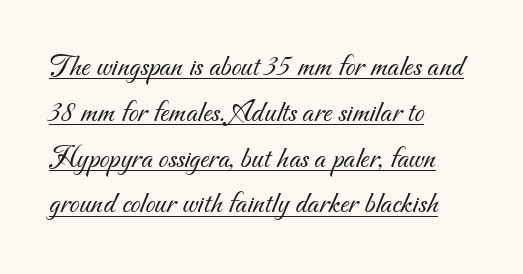
{"serif": "no", "bold": "no", "weight": "light", "width": "normal", "stroke_contrast": "medium", "x_height": "small", "monospaced": "no", "underline": "yes", "align": "left", "line_spacing": "normal", "line_spacing_ratio": 1.43, "letter_spacing": "normal", "letter_spacing_em": 0.0, "glyph_px": 32}
